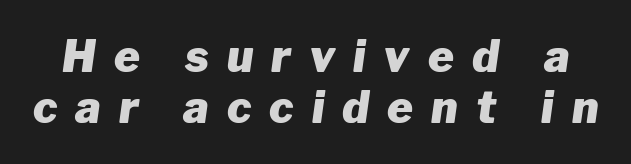
Q: Is the text bold? A: Yes.
Q: Is the text italic (slanted)? A: Yes, it leans right by about 8 degrees.
Q: Is the text underlined? A: No.
Q: Is the spacing between letters normal or unusually wide? A: Unusually wide.
Q: Width (condensed, normal, or wide)? A: Normal.
Q: Stroke contrast? A: Low.
Q: x-height? A: Medium.
Q: Monospaced? A: No.
